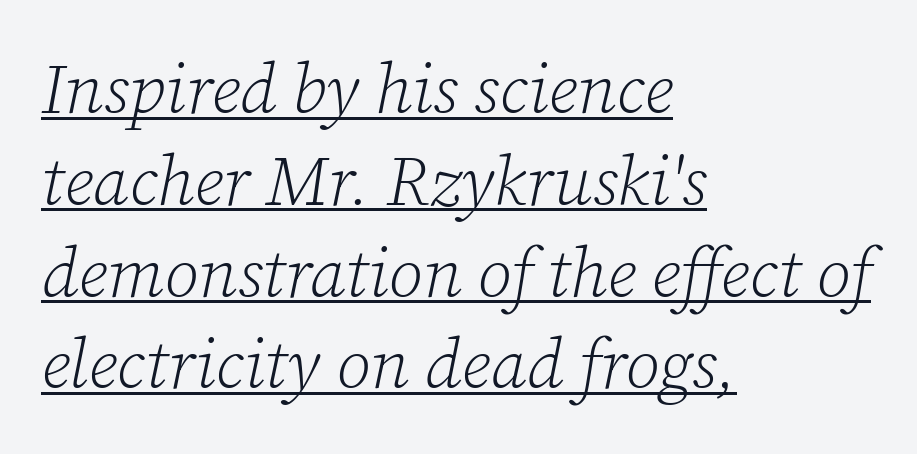
The image shows 69 px light serif type, italic (leaning right); set left-aligned, normal line spacing (1.33x), normal letter spacing, underlined; low stroke contrast and a medium x-height.
